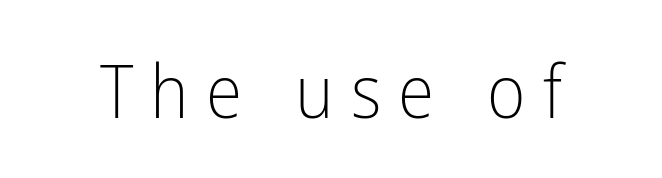
The strokes carry an ordinary text weight at most. The letters advance in unequal steps, a hallmark of proportional type. Letters rest on an invisible, unmarked baseline. Tracking here is generous; glyphs stand well apart from one another. Do the letters lean? They stand straight.
